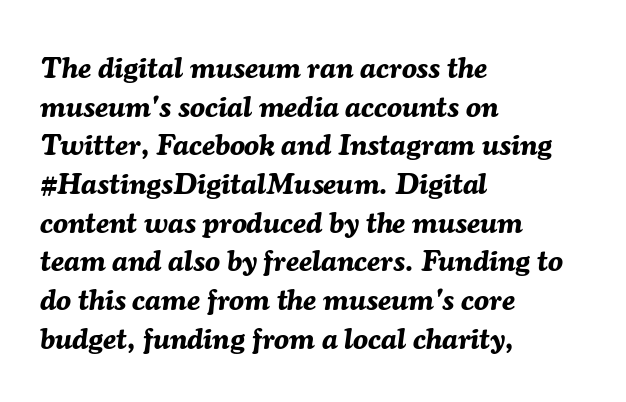
Does the lettering tilt? It does — this is italic. Think of a printed novel: that variable character pitch is what you see here. Descenders hang freely into open space. Tracking here is standard; glyphs follow each other at the usual distance. Each glyph is drawn with heavy, bold strokes. Honestly, the row spacing looks completely unremarkable.
